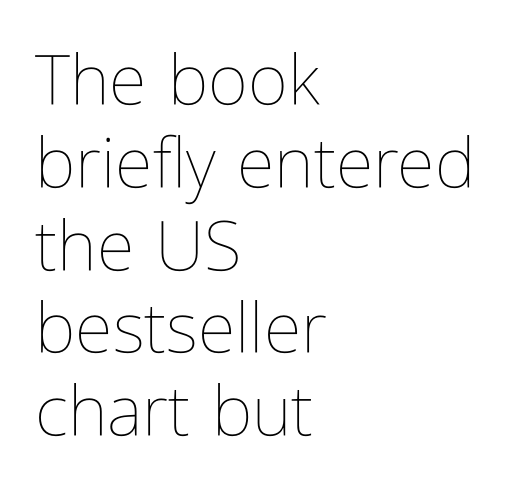
{"italic": "no", "bold": "no", "weight": "thin", "width": "condensed", "stroke_contrast": "low", "x_height": "medium", "monospaced": "no", "underline": "no", "align": "left", "line_spacing_ratio": 1.2, "letter_spacing": "normal", "letter_spacing_em": 0.0, "glyph_px": 69}
